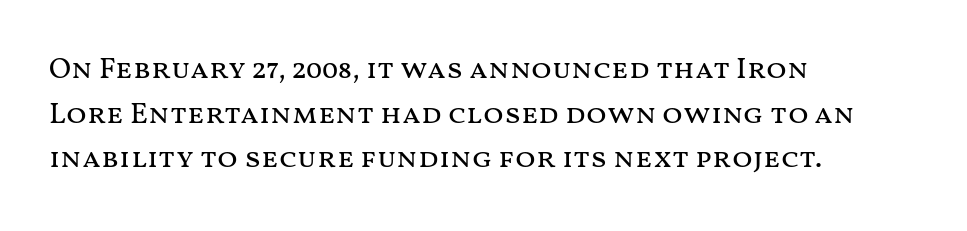
{"italic": "no", "bold": "no", "weight": "regular", "width": "wide", "stroke_contrast": "medium", "x_height": "medium", "monospaced": "no", "underline": "no", "align": "left", "line_spacing": "normal", "line_spacing_ratio": 1.49, "letter_spacing": "normal", "letter_spacing_em": 0.0, "glyph_px": 30}
